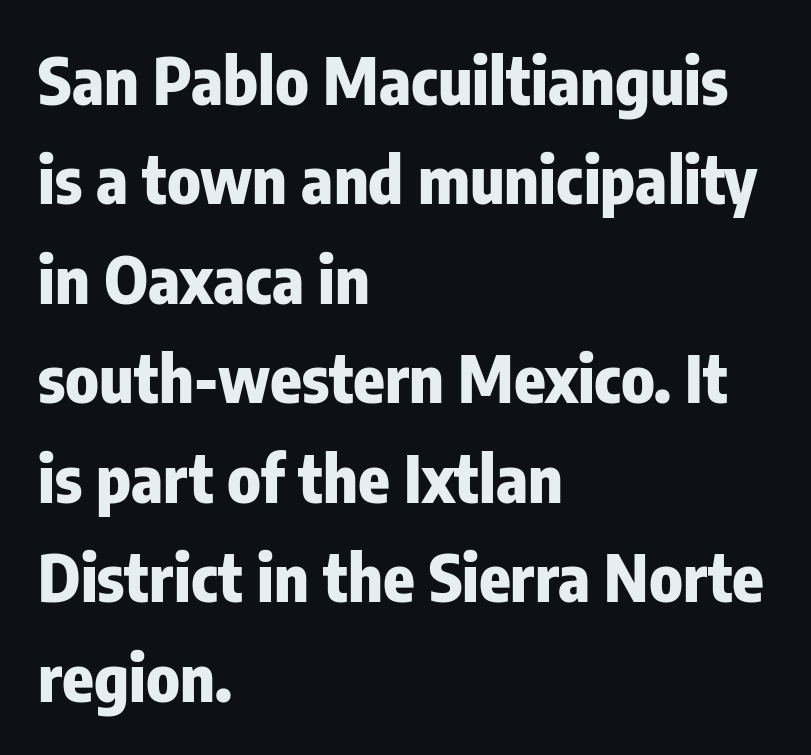
{"serif": "no", "italic": "no", "bold": "yes", "weight": "heavy", "width": "condensed", "stroke_contrast": "low", "x_height": "medium", "monospaced": "no", "underline": "no", "align": "left", "line_spacing": "normal", "line_spacing_ratio": 1.53, "letter_spacing": "normal", "letter_spacing_em": 0.0, "glyph_px": 65}
